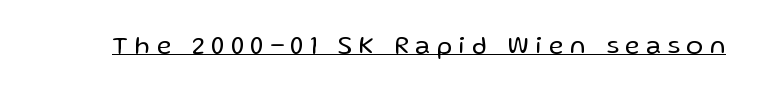
Q: Is the text bold? A: No.
Q: Is the text italic (slanted)? A: No, it is upright.
Q: Is the text underlined? A: Yes.
Q: Is the spacing between letters normal or unusually wide? A: Unusually wide.
